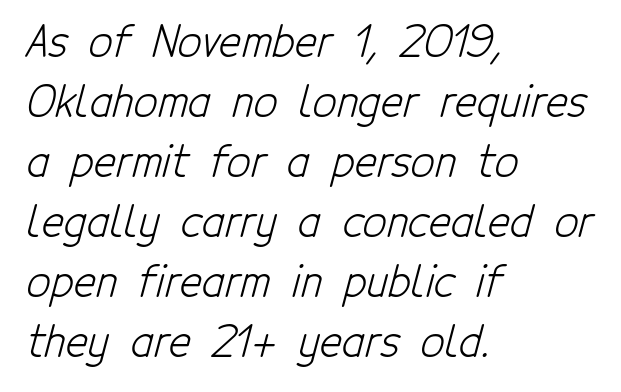
Glyph-to-glyph distance matches everyday printed text. The glyphs in this specimen are sans serif. Regarding leading, the lines here are spaced in the standard way. Stem width sits at or under what a default text font uses. The face used here is proportionally spaced, like ordinary book or web type.
